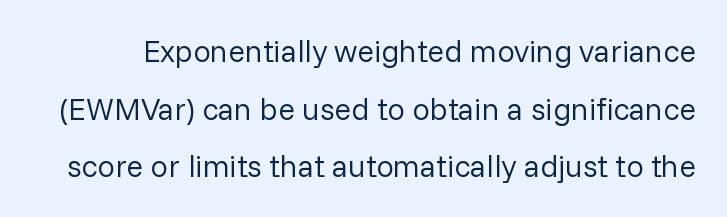
Q: Is the text bold? A: No.
Q: Is the text italic (slanted)? A: No, it is upright.
Q: Is the typeface a serif or a sans-serif typeface? A: Sans-serif.
Q: Is the text underlined? A: No.
Q: Is the spacing between letters normal or unusually wide? A: Normal.
Q: Width (condensed, normal, or wide)? A: Normal.
Q: Stroke contrast? A: Low.
Q: x-height? A: Medium.
Q: Monospaced? A: No.
